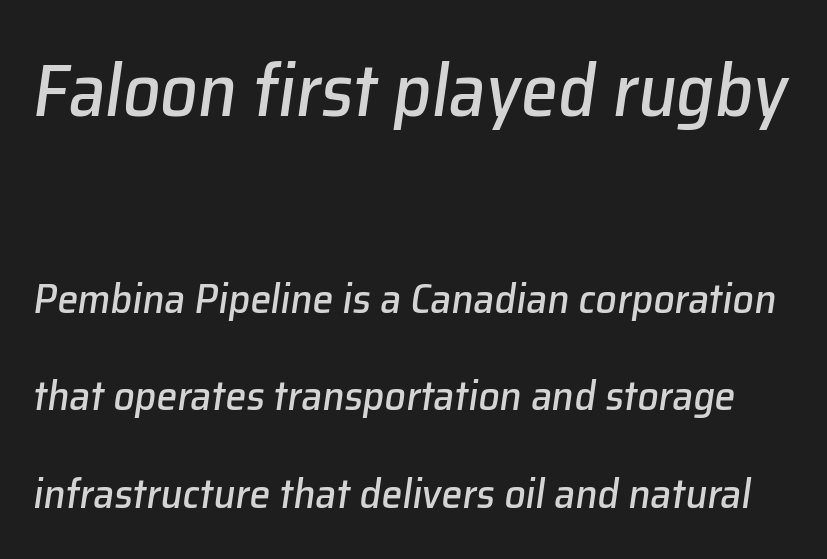
Q: Is the text italic (slanted)? A: Yes, it leans right by about 8 degrees.
Q: Is the text underlined? A: No.
Q: Is the spacing between letters normal or unusually wide? A: Normal.
Q: Is the spacing between lines tight, normal or loose? A: Loose.
Q: Which block of text is set in a larger size, the first (top) or the second (bottom)? A: The first (top) one.
Q: Width (condensed, normal, or wide)? A: Normal.
Q: Stroke contrast? A: Low.
Q: x-height? A: Medium.
Q: Monospaced? A: No.
